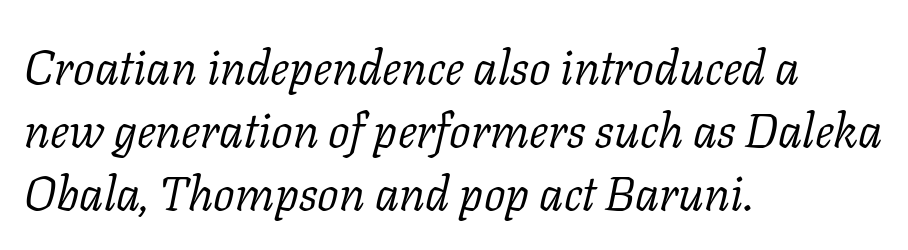
This sample uses a serif face. Is there much room between lines? A standard amount, neither cramped nor airy. The compositor pushed each line to the left boundary. The gaps between neighbouring characters are ordinary and unremarkable.
